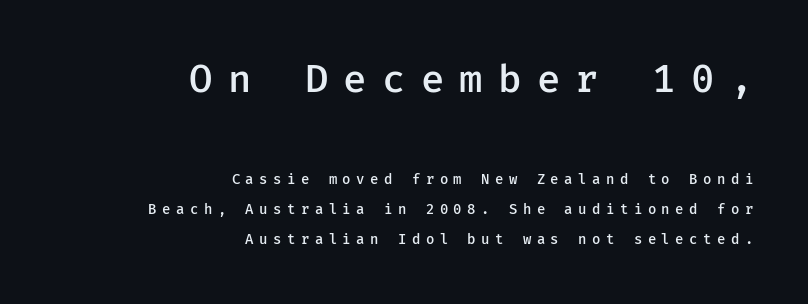
The typeface chosen for these lines omits serifs. Notice how the passage keeps a crisp vertical edge on the right only. Look at the tracking — it's clearly loosened, letters drifting apart. Emphasis by weight is partial: semibold. These lines were composed using upright roman letters.
